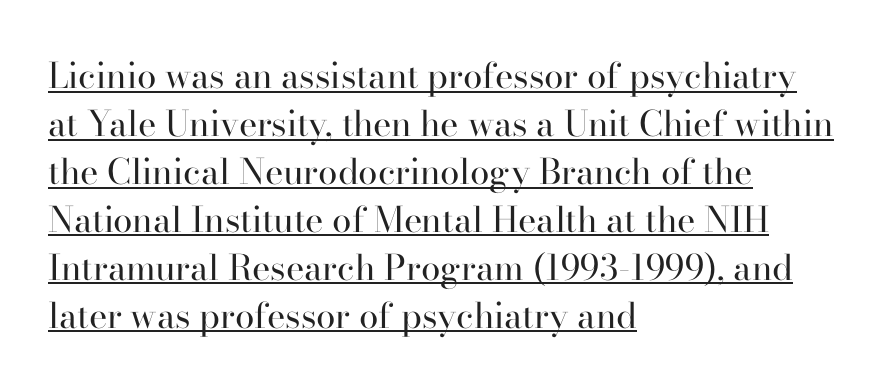
Letter spacing: default. Short and long lines alike share a common starting point at left. Think of a printed novel: that variable character pitch is what you see here. Notice how descenders clear the ascenders below comfortably — that's standard leading. Descenders here cross a horizontal rule under the line. Heft: none added — not bold.
